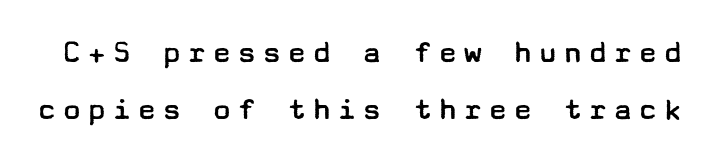
{"serif": "no", "italic": "no", "bold": "no", "weight": "regular", "width": "wide", "stroke_contrast": "low", "x_height": "medium", "underline": "no", "line_spacing_ratio": 1.72, "glyph_px": 33}
